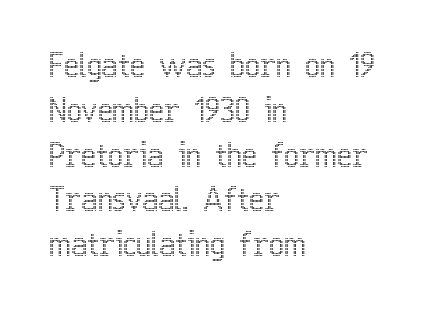
{"italic": "no", "width": "condensed", "x_height": "medium", "monospaced": "no", "underline": "no", "align": "left", "line_spacing": "normal", "line_spacing_ratio": 1.4, "letter_spacing": "normal", "letter_spacing_em": 0.0, "glyph_px": 32}
